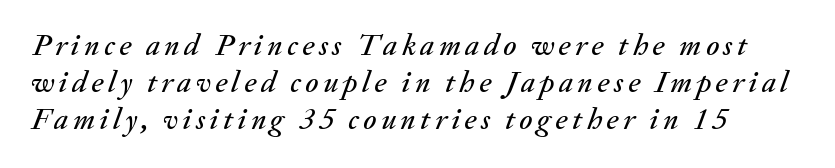
{"italic": "yes", "lean": "right", "slant_degrees": 20, "width": "normal", "stroke_contrast": "medium", "x_height": "small", "monospaced": "no", "underline": "no", "line_spacing_ratio": 1.19, "glyph_px": 31}
